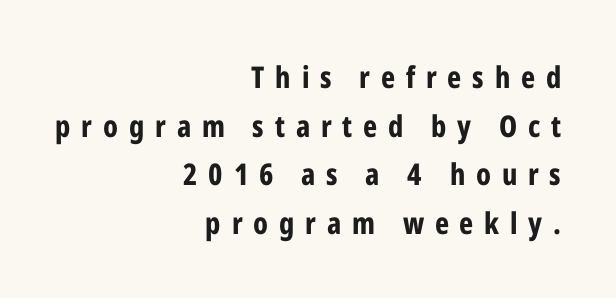
The image shows 30 px bold, condensed sans-serif type, upright; set right-aligned, normal line spacing (1.62x), unusually wide letter spacing (+0.36 em), not underlined; low stroke contrast and a medium x-height.
